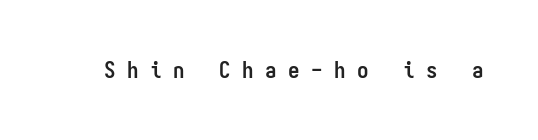
The tracking reads as deliberately expanded to a designer's eye. Vertical strokes here are truly vertical. What weight is shown? A full bold with thick strokes. The specimen omits any rule beneath the text block's lines.
